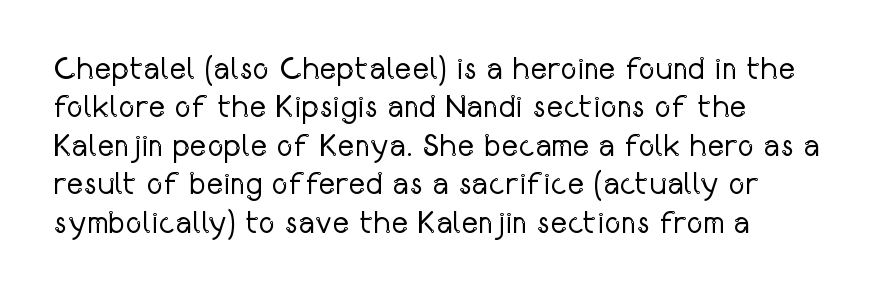
The image shows 32 px regular-weight, condensed sans-serif type, upright; set left-aligned, line spacing 1.2x, normal letter spacing, not underlined; low stroke contrast and a medium x-height.
